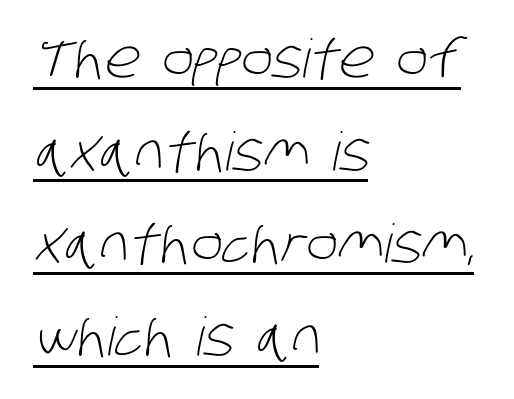
{"serif": "no", "bold": "no", "weight": "light", "width": "condensed", "stroke_contrast": "low", "x_height": "large", "monospaced": "no", "underline": "yes", "align": "left", "line_spacing_ratio": 1.75, "letter_spacing": "normal", "letter_spacing_em": 0.0, "glyph_px": 53}
